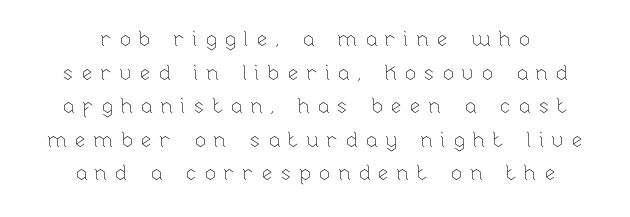
Q: Is the text bold? A: No.
Q: Is the text italic (slanted)? A: No, it is upright.
Q: Is the text underlined? A: No.
Q: How is the paragraph aligned? A: Centered.
Q: Is the spacing between letters normal or unusually wide? A: Unusually wide.
Q: Is the spacing between lines tight, normal or loose? A: Normal.
